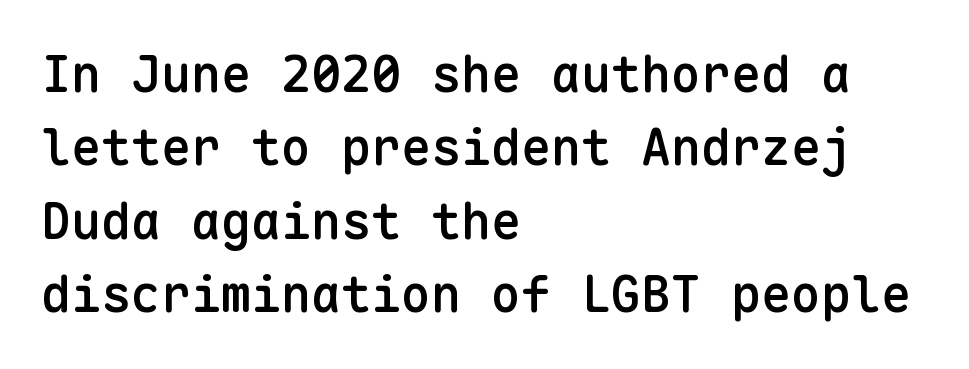
{"serif": "no", "italic": "no", "bold": "semi", "weight": "semibold", "width": "normal", "stroke_contrast": "low", "x_height": "medium", "monospaced": "yes", "underline": "no", "align": "left", "line_spacing": "normal", "line_spacing_ratio": 1.47, "letter_spacing": "normal", "letter_spacing_em": 0.0, "glyph_px": 50}
